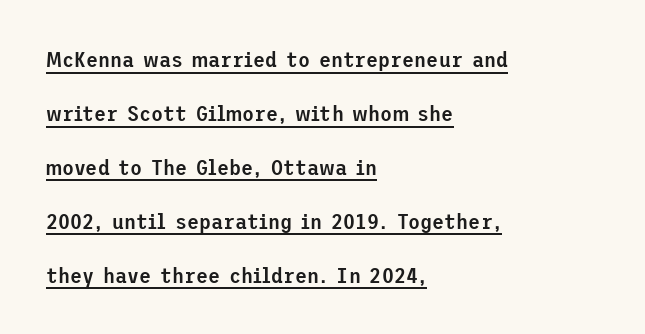
The image shows 22 px text type, upright; set left-aligned, loose line spacing (2.45x), normal letter spacing, underlined.
